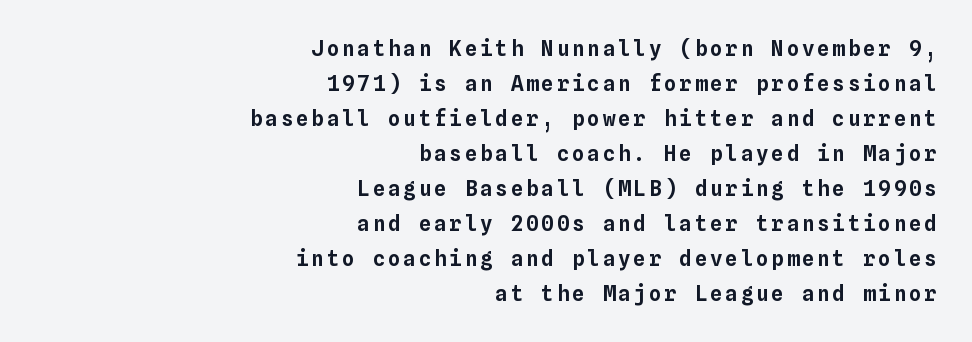
{"italic": "no", "underline": "no", "align": "right", "line_spacing": "normal", "line_spacing_ratio": 1.67, "glyph_px": 21}
